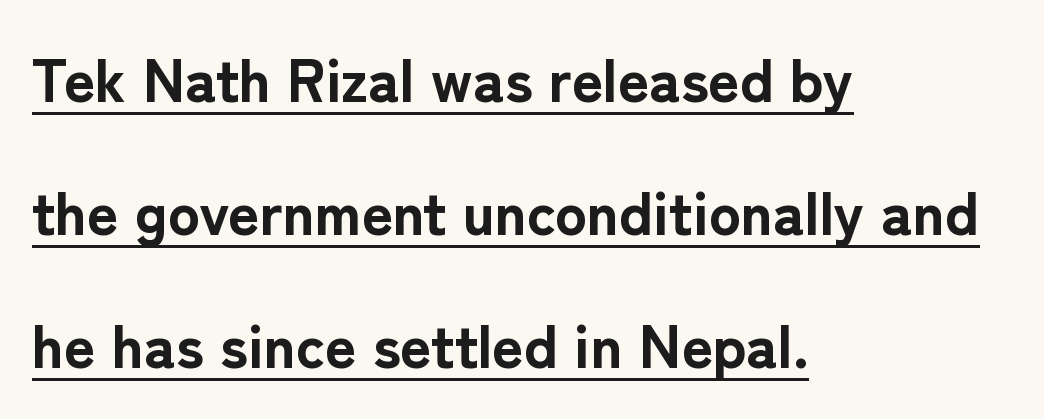
{"serif": "no", "italic": "no", "bold": "yes", "weight": "bold", "width": "normal", "stroke_contrast": "low", "x_height": "medium", "monospaced": "no", "underline": "yes", "align": "left", "line_spacing": "loose", "line_spacing_ratio": 2.22, "letter_spacing": "normal", "letter_spacing_em": 0.0, "glyph_px": 60}
